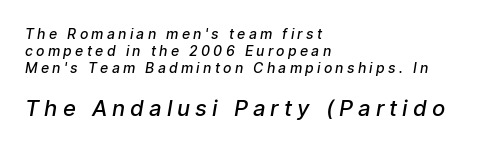
The image shows 22 px text type; set left-aligned, line spacing 1.23x, unusually wide letter spacing (+0.23 em), not underlined; the second (bottom) block is 1.57x larger.
